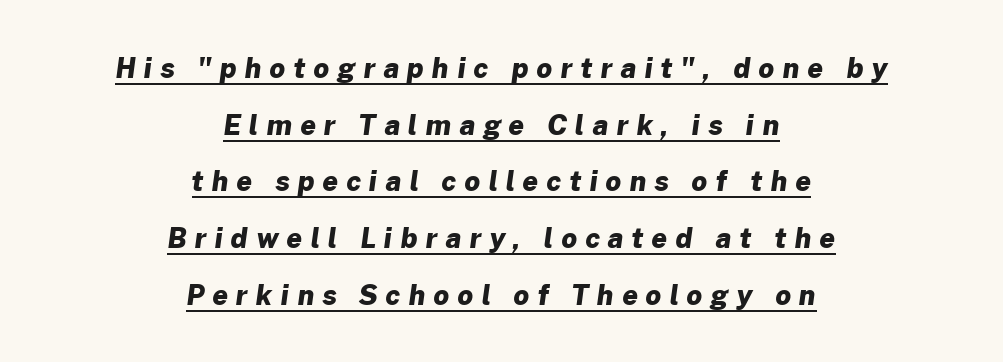
The image shows 27 px bold type; set centered, loose line spacing (2.1x), unusually wide letter spacing (+0.31 em), underlined.
